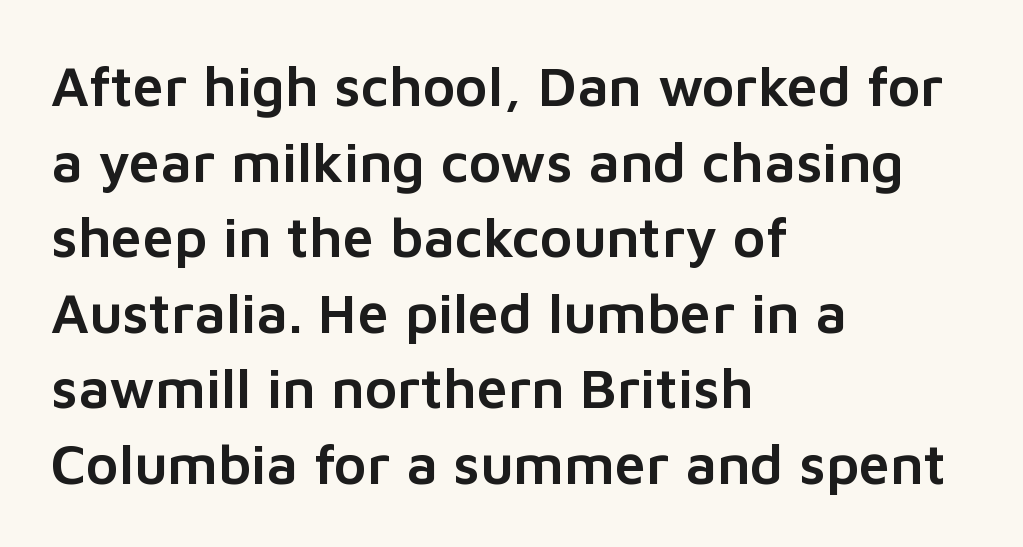
Q: Is the text italic (slanted)? A: No, it is upright.
Q: Is the typeface a serif or a sans-serif typeface? A: Sans-serif.
Q: Is the text underlined? A: No.
Q: How is the paragraph aligned? A: Left-aligned.
Q: Is the spacing between letters normal or unusually wide? A: Normal.
Q: Is the spacing between lines tight, normal or loose? A: Normal.
Q: Width (condensed, normal, or wide)? A: Normal.
Q: Stroke contrast? A: Low.
Q: x-height? A: Medium.
Q: Monospaced? A: No.
